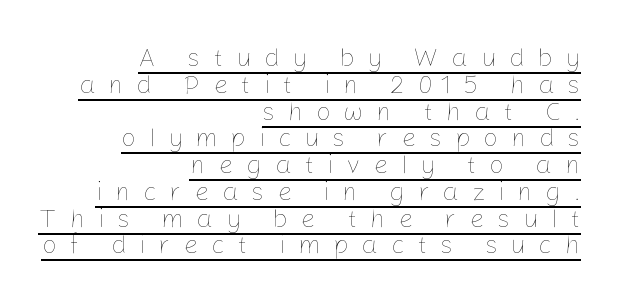
The image shows 26 px text type, upright; set right-aligned, tight line spacing (1.03x), unusually wide letter spacing (+0.49 em), underlined.
